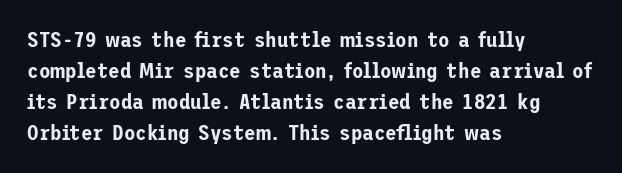
Does the copy run flush right? No — it runs flush left. The specimen reads as upright at a glance. Between one letter and the next there's only the usual sliver of space. The designer left line spacing at the default.
